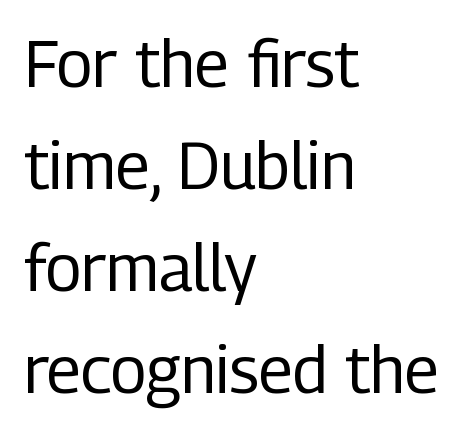
Letterform terminals end flat and unadorned throughout the passage. Look at the tracking — it's just the regular setting, nothing added. Plain, unruled lines of type. Every row of glyphs begins at an identical x-position on the left. Baseline-to-baseline distance is the conventional proportion of letter height.
